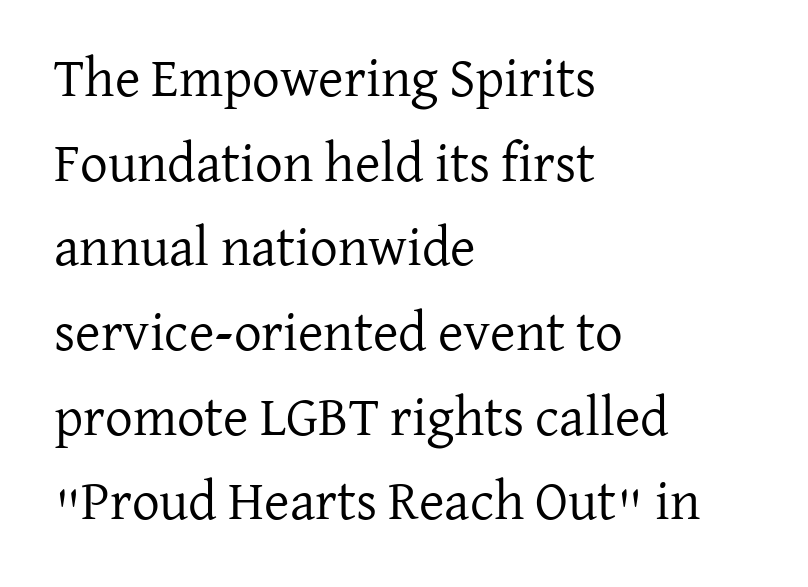
The image shows 55 px regular-weight serif type, upright; set left-aligned, normal line spacing (1.54x), normal letter spacing, not underlined; low stroke contrast and a medium x-height.
